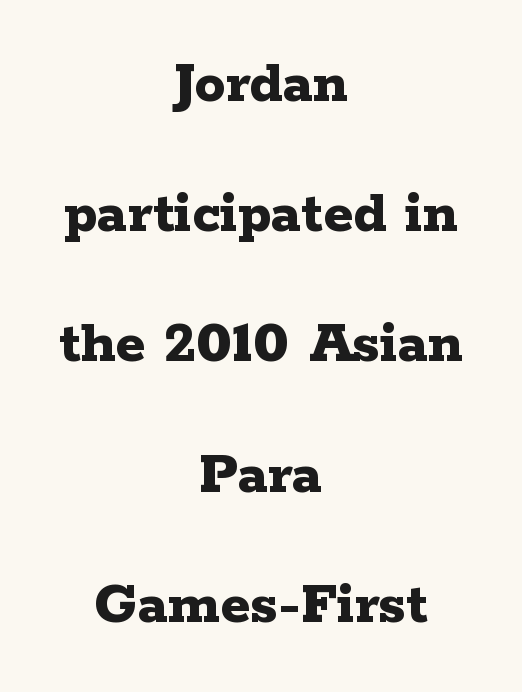
{"serif": "yes", "italic": "no", "bold": "yes", "weight": "bold", "width": "wide", "stroke_contrast": "low", "x_height": "medium", "monospaced": "no", "underline": "no", "align": "center", "line_spacing": "loose", "line_spacing_ratio": 2.1, "letter_spacing": "normal", "letter_spacing_em": 0.0, "glyph_px": 62}
